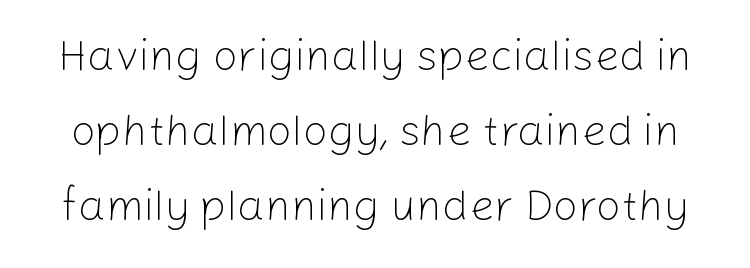
{"serif": "no", "italic": "no", "bold": "no", "weight": "light", "width": "normal", "stroke_contrast": "low", "x_height": "medium", "monospaced": "no", "underline": "no", "line_spacing": "normal", "line_spacing_ratio": 1.7, "letter_spacing": "normal", "letter_spacing_em": 0.0, "glyph_px": 44}
